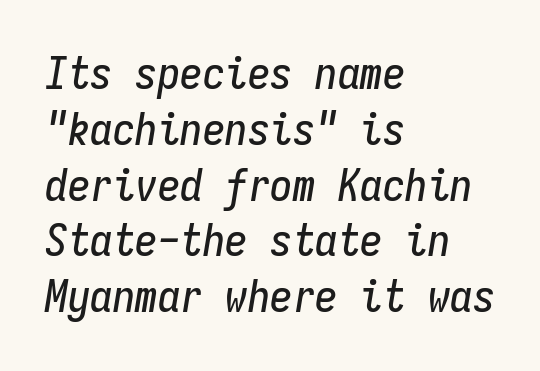
{"italic": "yes", "lean": "right", "slant_degrees": 9, "width": "condensed", "stroke_contrast": "low", "x_height": "medium", "monospaced": "yes", "underline": "no", "align": "left", "line_spacing_ratio": 1.24, "letter_spacing": "normal", "letter_spacing_em": 0.0, "glyph_px": 45}
